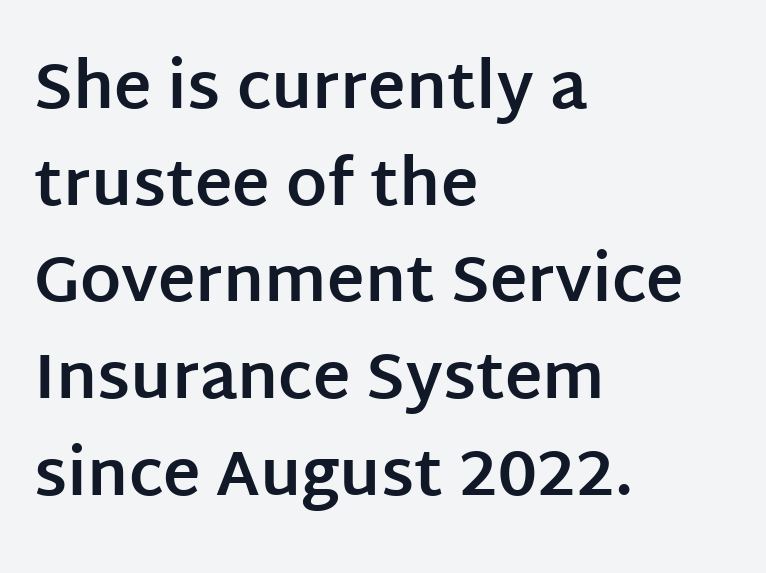
This rendering uses left alignment, leaving the right contour irregular. The space beneath each line is pristine and unruled. Does the leading feel generous? No, just average. These lines are rendered in a variable-pitch font. Examine the stroke ends and you'll find no serifs. Notice how the stems are strictly vertical — no italics here.
